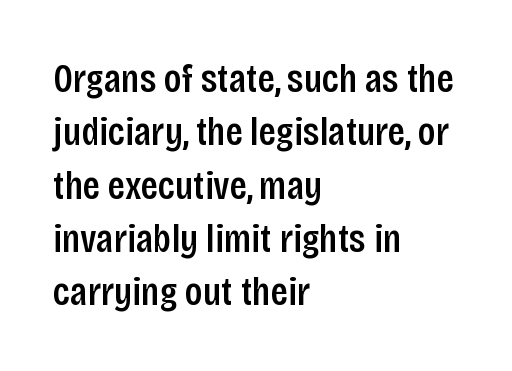
{"serif": "no", "italic": "no", "bold": "semi", "weight": "semibold", "width": "condensed", "stroke_contrast": "low", "x_height": "large", "monospaced": "no", "underline": "no", "align": "left", "line_spacing": "normal", "line_spacing_ratio": 1.3, "letter_spacing": "normal", "letter_spacing_em": 0.0, "glyph_px": 41}
